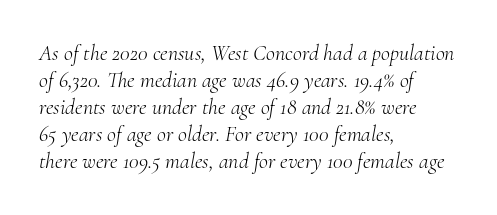
{"italic": "yes", "lean": "right", "slant_degrees": 10, "bold": "no", "underline": "no", "align": "left", "line_spacing_ratio": 1.23, "letter_spacing": "normal", "letter_spacing_em": 0.0, "glyph_px": 22}
